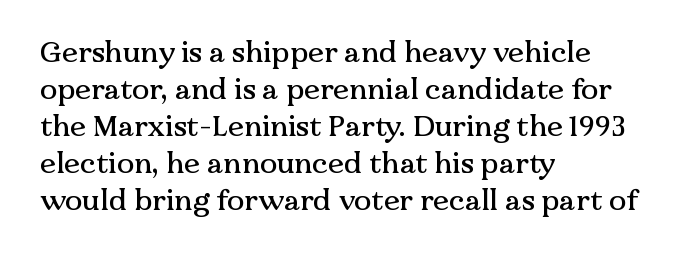
The image shows 29 px serif type, upright; set left-aligned, normal line spacing (1.28x), normal letter spacing, not underlined; medium stroke contrast and a medium x-height.
